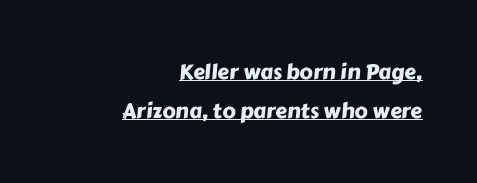
Like a heading marked for emphasis, these lines bear an underscore. Typeset ragged left — the right edge is the straight one. Tracking here is standard; glyphs follow each other at the usual distance.
